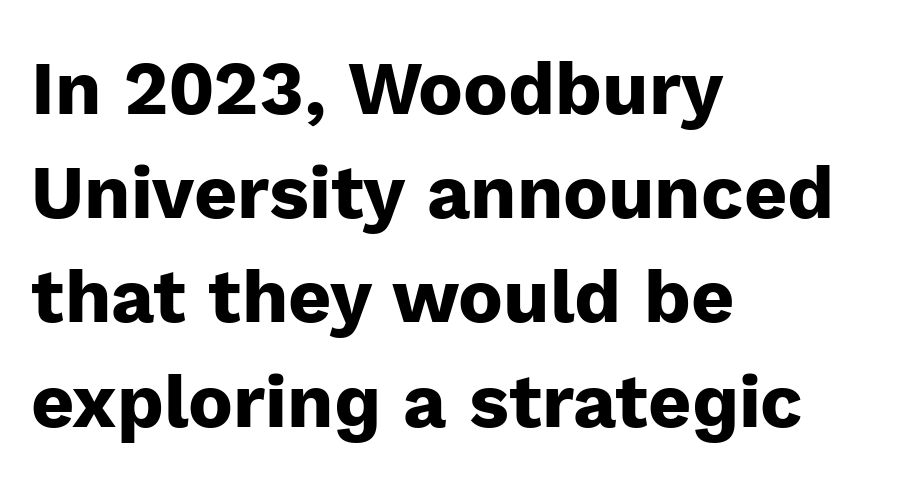
Q: Is the text bold? A: Yes.
Q: Is the text italic (slanted)? A: No, it is upright.
Q: Is the typeface a serif or a sans-serif typeface? A: Sans-serif.
Q: Is the text underlined? A: No.
Q: How is the paragraph aligned? A: Left-aligned.
Q: Is the spacing between letters normal or unusually wide? A: Normal.
Q: Is the spacing between lines tight, normal or loose? A: Normal.
Q: Width (condensed, normal, or wide)? A: Normal.
Q: Stroke contrast? A: Low.
Q: x-height? A: Medium.
Q: Monospaced? A: No.
